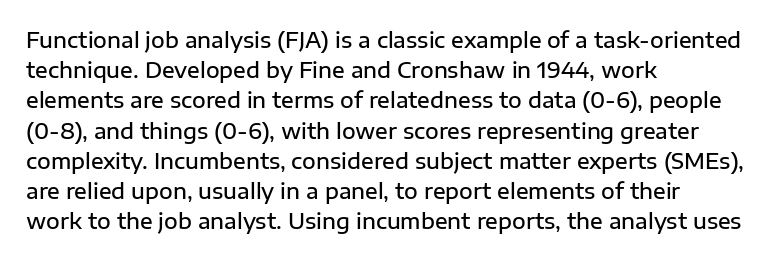
{"italic": "no", "bold": "semi", "underline": "no", "align": "left", "line_spacing": "normal", "line_spacing_ratio": 1.44, "letter_spacing": "normal", "letter_spacing_em": 0.0, "glyph_px": 21}
